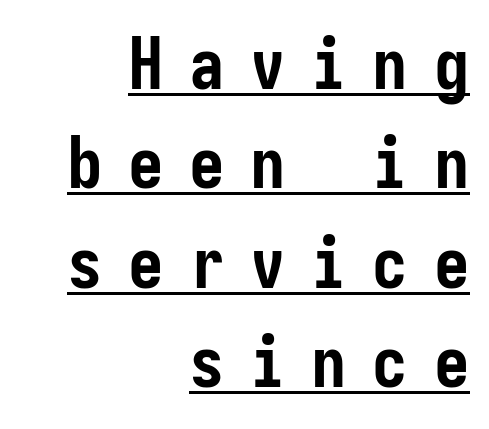
{"serif": "no", "italic": "no", "bold": "yes", "weight": "semibold", "width": "condensed", "stroke_contrast": "low", "x_height": "medium", "underline": "yes", "align": "right", "line_spacing": "normal", "line_spacing_ratio": 1.4, "letter_spacing": "wide", "letter_spacing_em": 0.36, "glyph_px": 71}
